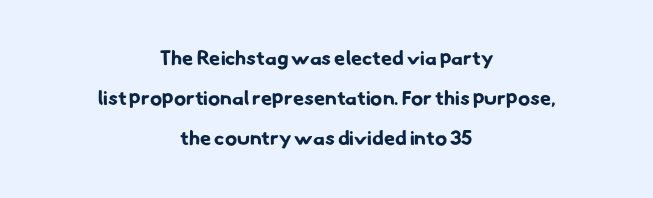
{"bold": "yes", "underline": "no", "align": "center", "line_spacing": "loose", "line_spacing_ratio": 2.0, "letter_spacing": "normal", "letter_spacing_em": 0.0, "glyph_px": 20}
